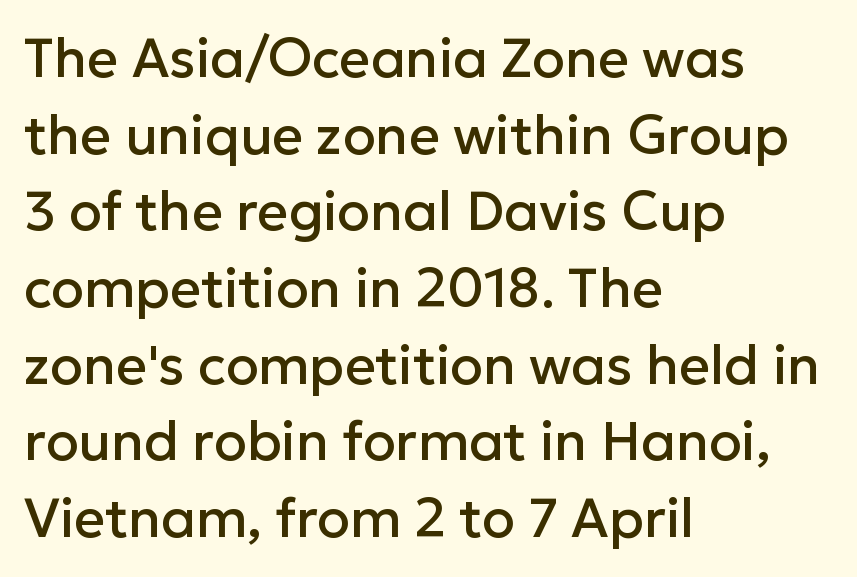
In terms of posture, this sample is upright. Words appear dense and cohesive because spacing is normal. Every row of glyphs begins at an identical x-position on the left. Baseline-to-baseline distance is the conventional proportion of letter height. The face used here is a sans, in the tradition of grotesques and geometrics.
